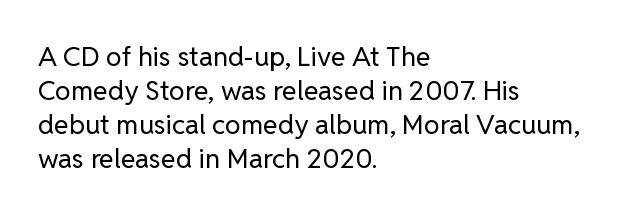
Q: Is the text bold? A: No.
Q: Is the text italic (slanted)? A: No, it is upright.
Q: Is the text underlined? A: No.
Q: How is the paragraph aligned? A: Left-aligned.
Q: Is the spacing between letters normal or unusually wide? A: Normal.
Q: Is the spacing between lines tight, normal or loose? A: Normal.
